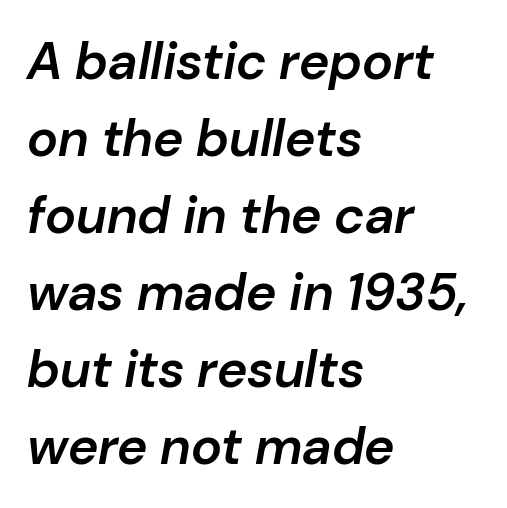
Baseline-to-baseline distance is the conventional proportion of letter height. Weight check: semibold — heavier than regular, not quite bold. The rendering keeps characters at their native spacing. It's the slanting kind of type. One-word summary of the alignment: left.
